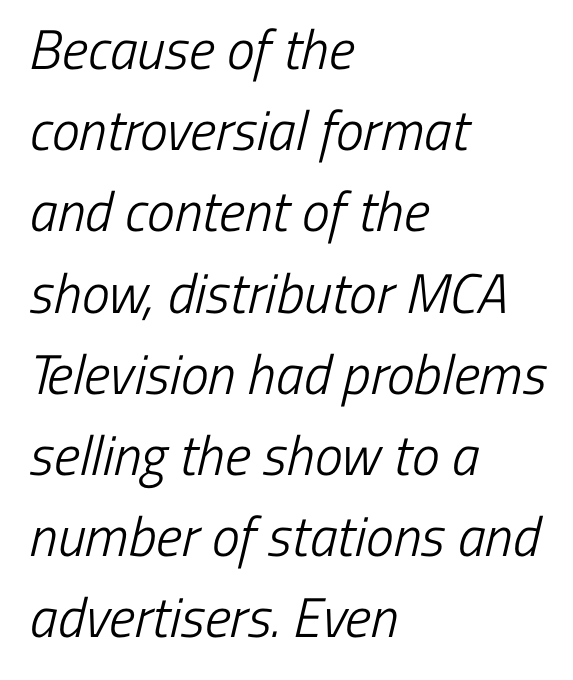
The image shows 56 px light, condensed sans-serif type; set left-aligned, normal line spacing (1.45x), normal letter spacing, not underlined; low stroke contrast and a medium x-height.
